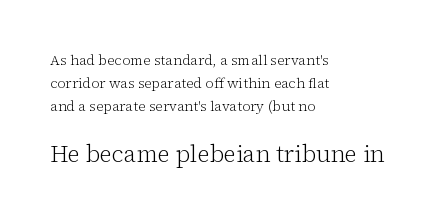
The image shows 23 px text type, upright; set left-aligned, normal line spacing (1.65x), normal letter spacing, not underlined; the second (bottom) block is 1.64x larger.
